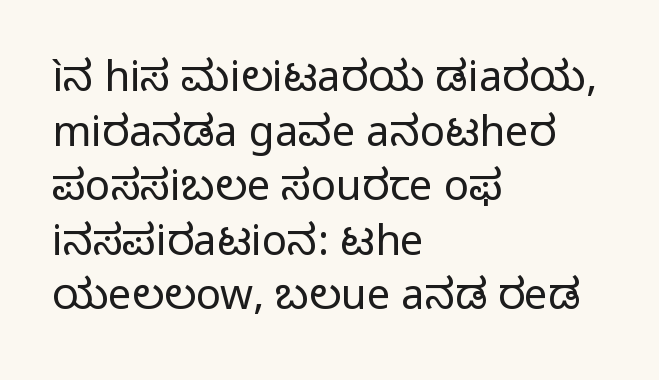
The image shows 42 px regular-weight sans-serif type, upright; set left-aligned, normal line spacing (1.3x), normal letter spacing, not underlined; low stroke contrast and a medium x-height.
